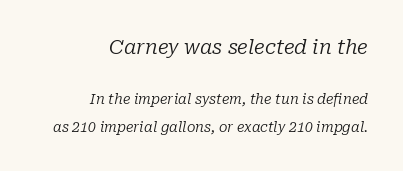
The image shows 20 px text type, italic (leaning right); set right-aligned, loose line spacing (1.99x), normal letter spacing, not underlined; the first (top) block is 1.43x larger.
